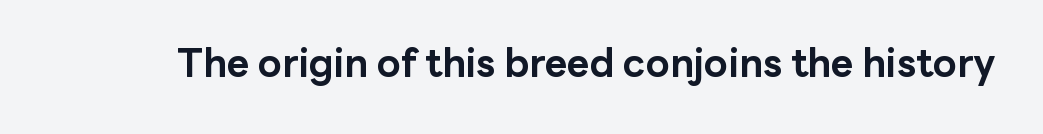
The face used here is rendered with its standard letterfit. Only glyphs here, with clear space below each row. Is this a fixed-width face? No — the glyphs have proportional, varying widths. Ordinary non-slanted type is in use. Thick stems and heavy bowls — unmistakably bold. The type family on display is of the sans-serif kind.
